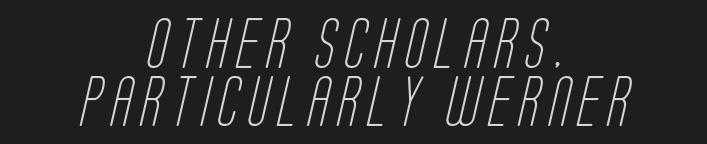
The image shows 50 px light, condensed sans-serif type; set centered, line spacing 1.16x, not underlined; low stroke contrast and a large x-height.
